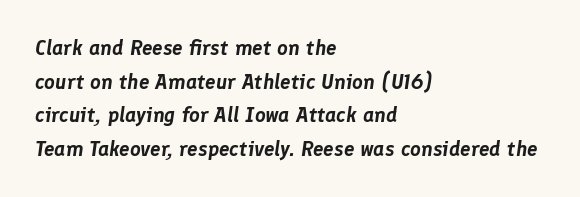
Q: Is the text italic (slanted)? A: Yes, it leans right by about 8 degrees.
Q: Is the text underlined? A: No.
Q: How is the paragraph aligned? A: Left-aligned.
Q: Is the spacing between letters normal or unusually wide? A: Normal.
Q: Is the spacing between lines tight, normal or loose? A: Normal.
